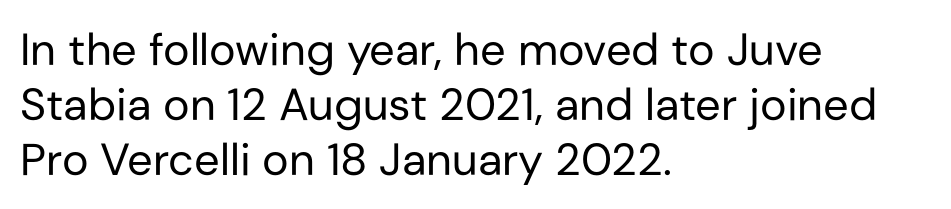
The image shows 45 px regular-weight sans-serif type, upright; set left-aligned, line spacing 1.22x, normal letter spacing, not underlined; low stroke contrast and a medium x-height.
